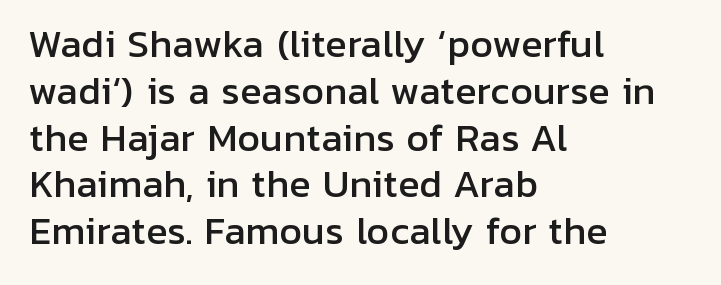
Honestly, the row spacing looks completely unremarkable. This is the regular roman posture of the typeface. Underline: absent. The horizontal fit of the characters is conventional and even.
